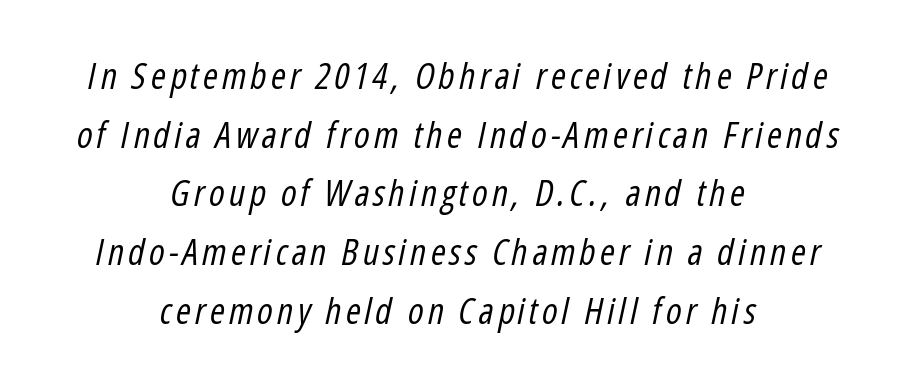
The image shows 36 px regular-weight, condensed type, italic (leaning right); set centered, normal line spacing (1.63x), not underlined; low stroke contrast and a medium x-height.
